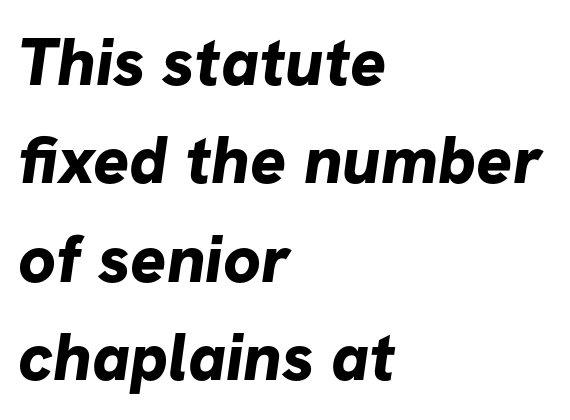
{"serif": "no", "bold": "yes", "weight": "bold", "width": "normal", "stroke_contrast": "low", "x_height": "medium", "monospaced": "no", "underline": "no", "align": "left", "line_spacing": "normal", "line_spacing_ratio": 1.47, "letter_spacing": "normal", "letter_spacing_em": 0.0, "glyph_px": 67}
